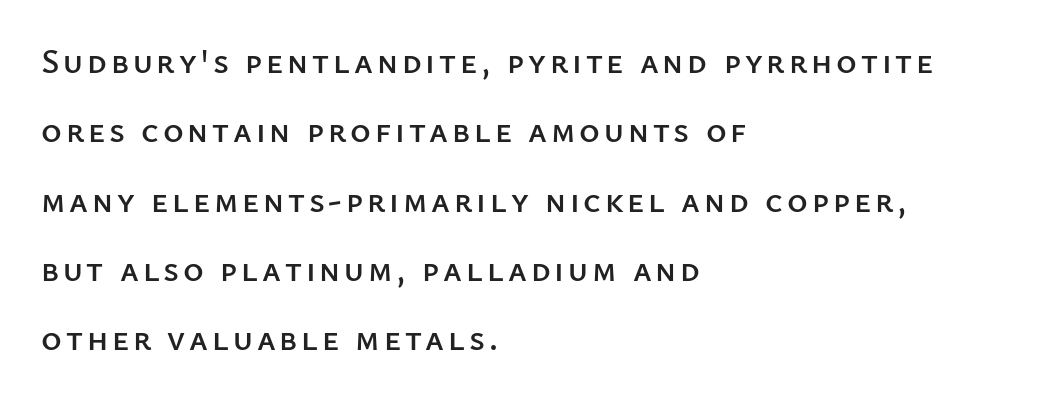
The image shows 35 px sans-serif type, upright; set left-aligned, loose line spacing (1.98x), not underlined; low stroke contrast and a medium x-height.
